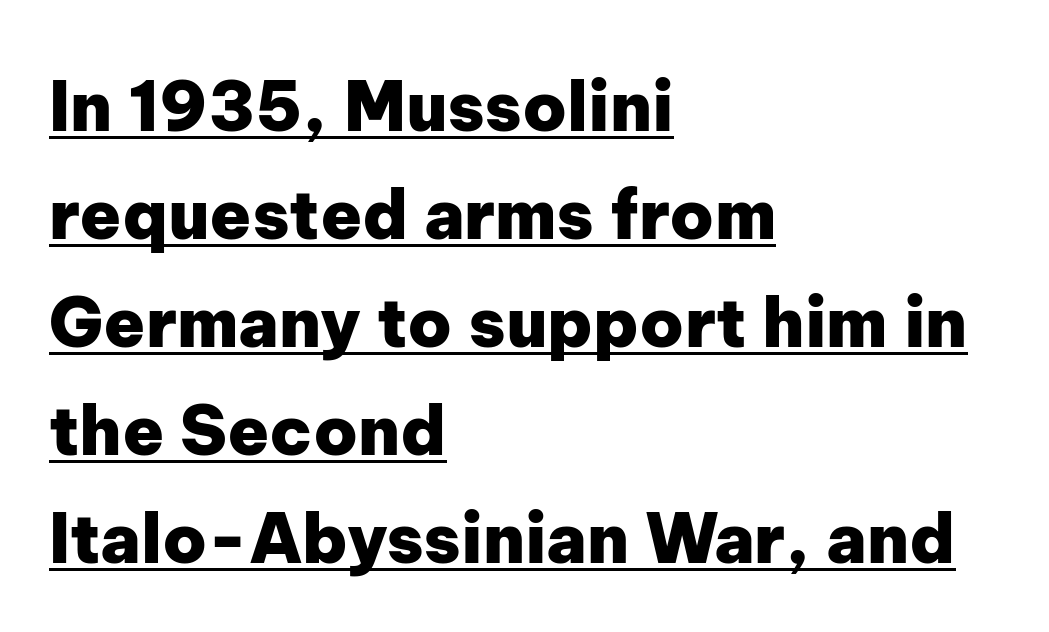
The image shows 68 px heavy sans-serif type, upright; set left-aligned, normal line spacing (1.59x), normal letter spacing, underlined; low stroke contrast and a medium x-height.
